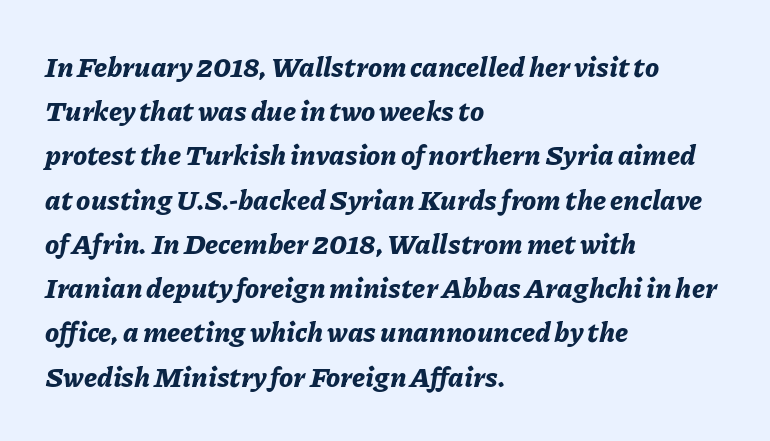
{"italic": "yes", "lean": "right", "slant_degrees": 11, "bold": "yes", "weight": "bold", "width": "normal", "stroke_contrast": "low", "x_height": "medium", "monospaced": "no", "underline": "no", "align": "left", "line_spacing": "normal", "line_spacing_ratio": 1.58, "letter_spacing": "normal", "letter_spacing_em": 0.0, "glyph_px": 28}
